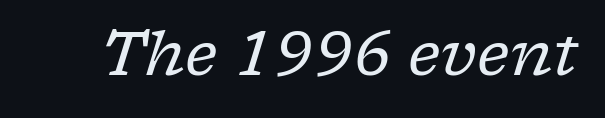
The image shows 61 px regular-weight serif type, italic (leaning right); set normal letter spacing, not underlined; low stroke contrast and a medium x-height.
